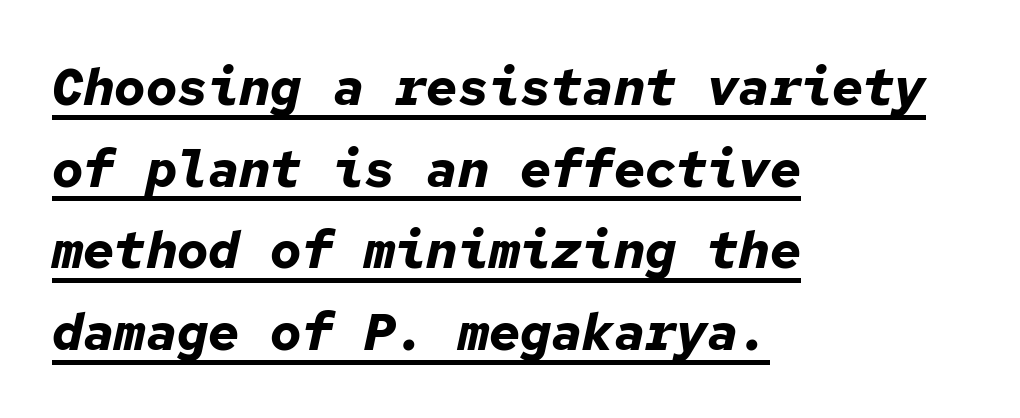
Q: Is the text bold? A: Yes.
Q: Is the text italic (slanted)? A: Yes, it leans right by about 12 degrees.
Q: Is the text underlined? A: Yes.
Q: How is the paragraph aligned? A: Left-aligned.
Q: Is the spacing between letters normal or unusually wide? A: Normal.
Q: Is the spacing between lines tight, normal or loose? A: Normal.
Q: Width (condensed, normal, or wide)? A: Normal.
Q: Stroke contrast? A: Low.
Q: x-height? A: Medium.
Q: Monospaced? A: Yes.
